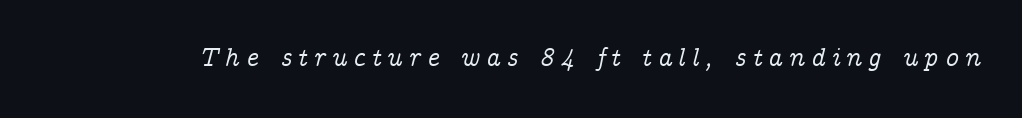
The image shows 26 px text type, italic (leaning right); set unusually wide letter spacing (+0.24 em), not underlined.
